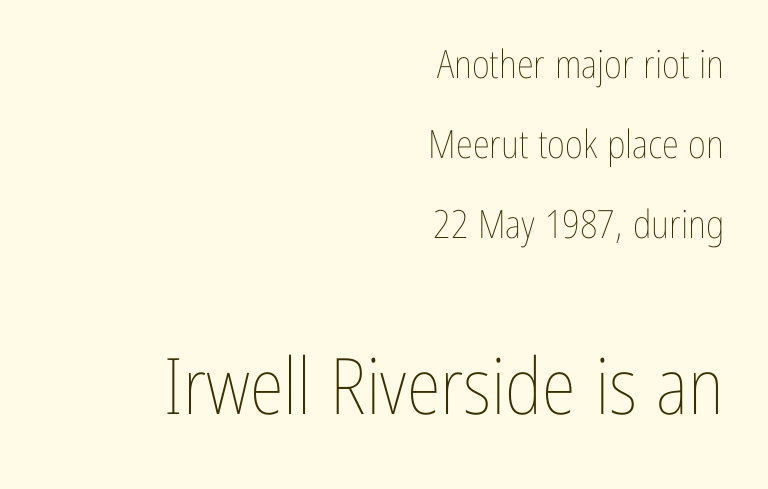
The image shows 78 px thin, condensed type, upright; set right-aligned, loose line spacing (2.05x), normal letter spacing, not underlined; the second (bottom) block is 2.0x larger; low stroke contrast and a medium x-height.
